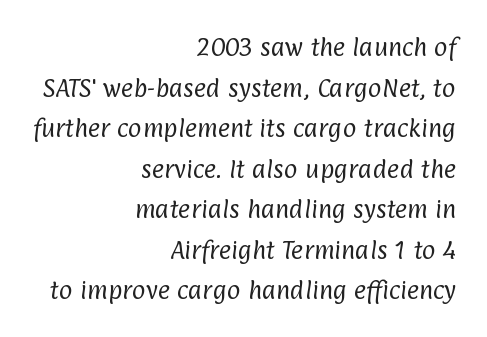
Q: Is the text bold? A: No.
Q: Is the text underlined? A: No.
Q: How is the paragraph aligned? A: Right-aligned.
Q: Is the spacing between letters normal or unusually wide? A: Normal.
Q: Is the spacing between lines tight, normal or loose? A: Loose.
